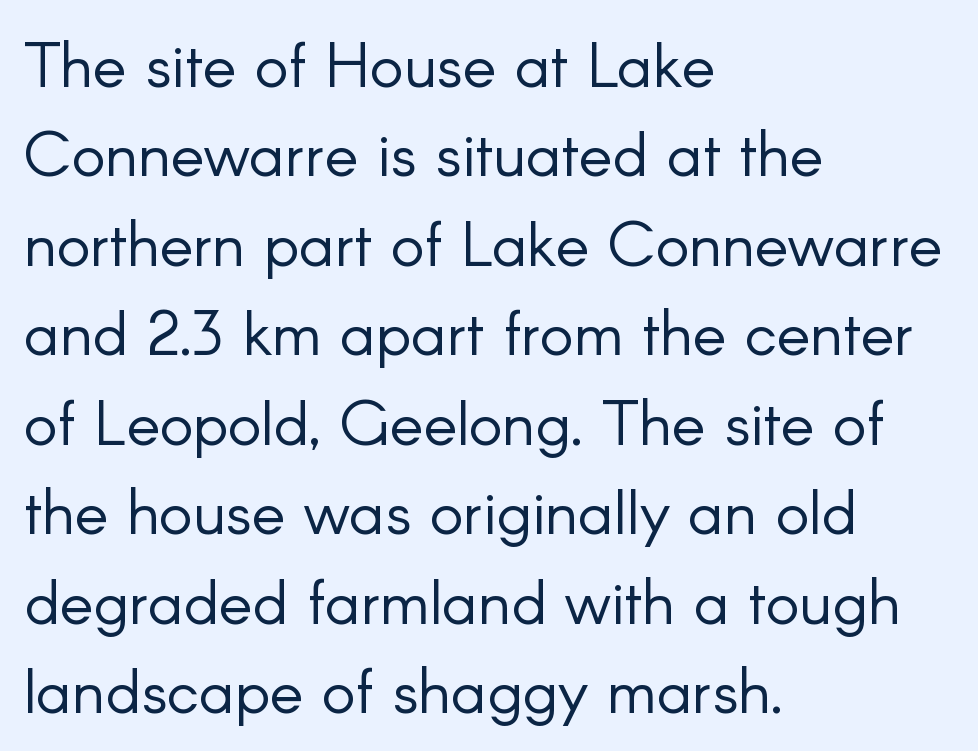
The image shows 63 px light sans-serif type, upright; set left-aligned, normal line spacing (1.42x), normal letter spacing, not underlined; low stroke contrast and a small x-height.
